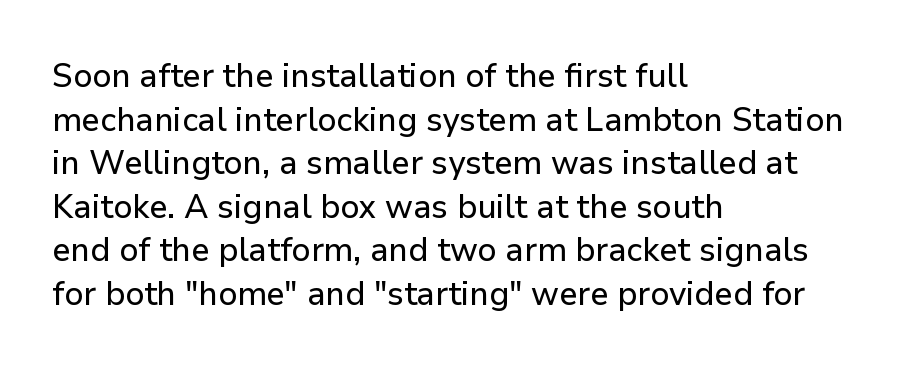
{"serif": "no", "italic": "no", "width": "normal", "stroke_contrast": "low", "x_height": "medium", "monospaced": "no", "underline": "no", "align": "left", "line_spacing": "normal", "line_spacing_ratio": 1.28, "letter_spacing": "normal", "letter_spacing_em": 0.0, "glyph_px": 34}
